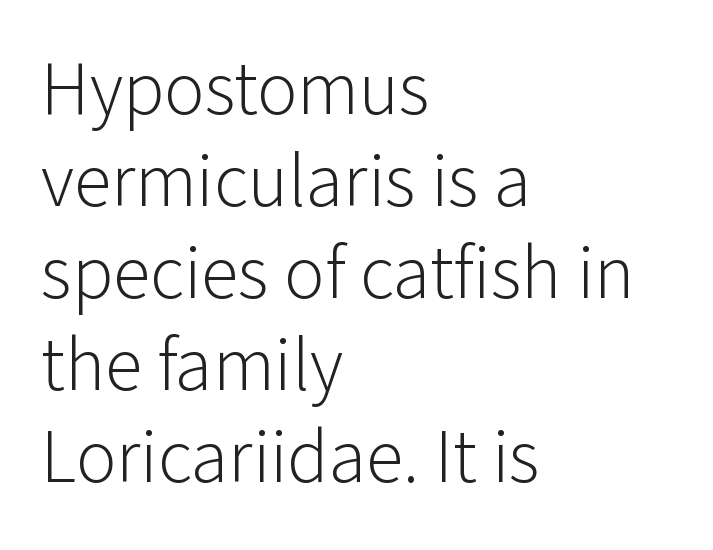
Unlike italic type, these characters show no tilt at all. Decoration check: the copy has no underline. No extra tracking has been applied to these lines. No extra ink here — the face is not bold. Proportional: the letters do not fall into vertical columns.
